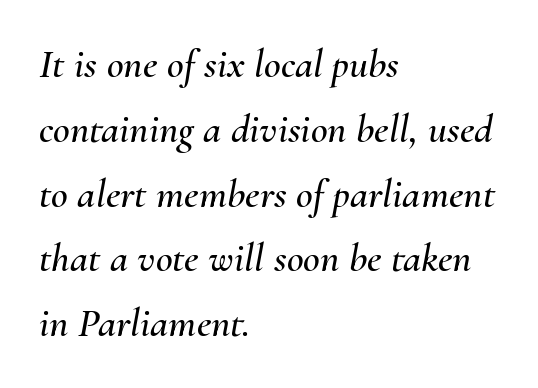
If you drew a line through each stem, it would be angled. Baseline-to-baseline distance is the conventional proportion of letter height. The face used here is proportionally spaced, like ordinary book or web type. Unmarked baselines from the first word to the last. One-word summary of the alignment: left. Nothing unusual about the tracking: characters are spaced as the font intends.
